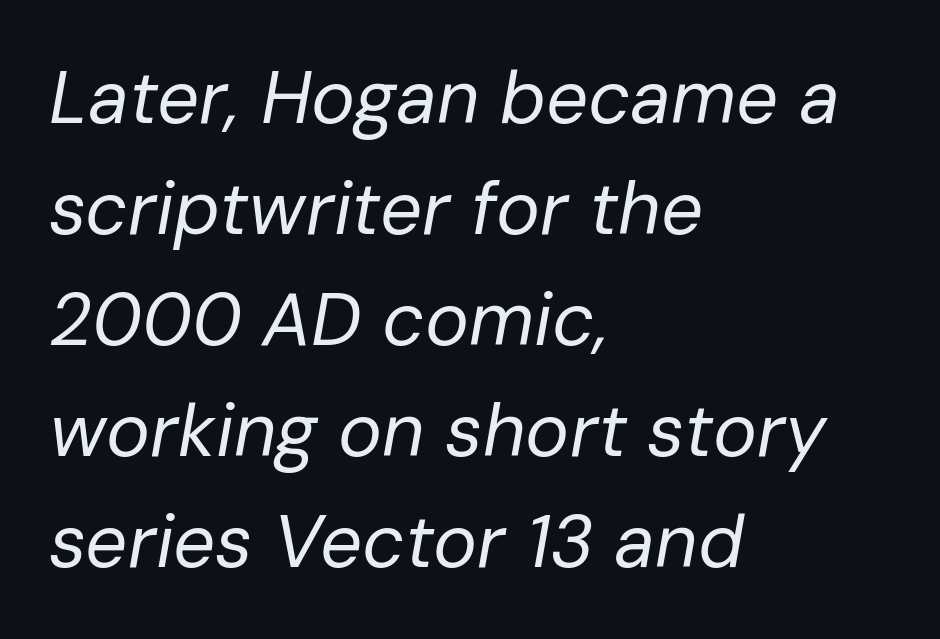
The image shows 74 px regular-weight type, italic (leaning right); set left-aligned, normal line spacing (1.5x), normal letter spacing, not underlined; low stroke contrast and a medium x-height.
